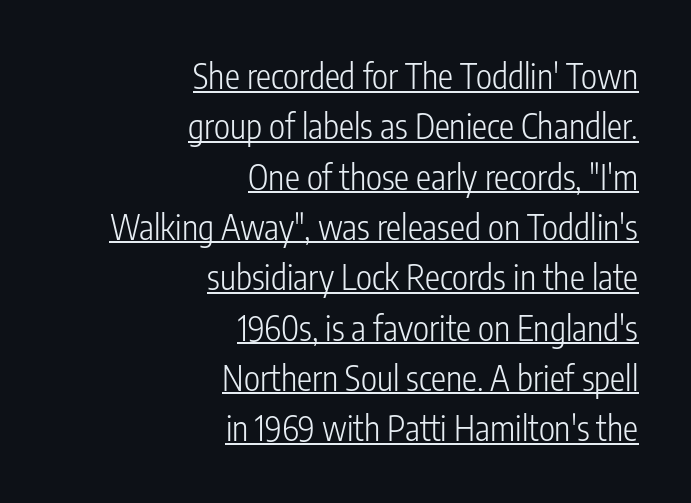
Q: Is the text bold? A: No.
Q: Is the text italic (slanted)? A: No, it is upright.
Q: Is the typeface a serif or a sans-serif typeface? A: Sans-serif.
Q: Is the text underlined? A: Yes.
Q: How is the paragraph aligned? A: Right-aligned.
Q: Is the spacing between letters normal or unusually wide? A: Normal.
Q: Is the spacing between lines tight, normal or loose? A: Normal.
Q: Width (condensed, normal, or wide)? A: Condensed.
Q: Stroke contrast? A: Low.
Q: x-height? A: Medium.
Q: Monospaced? A: No.
